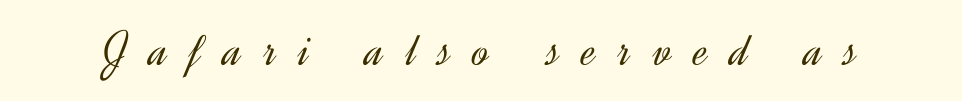
The image shows 50 px light sans-serif type; set unusually wide letter spacing (+0.45 em), not underlined; a small x-height.
